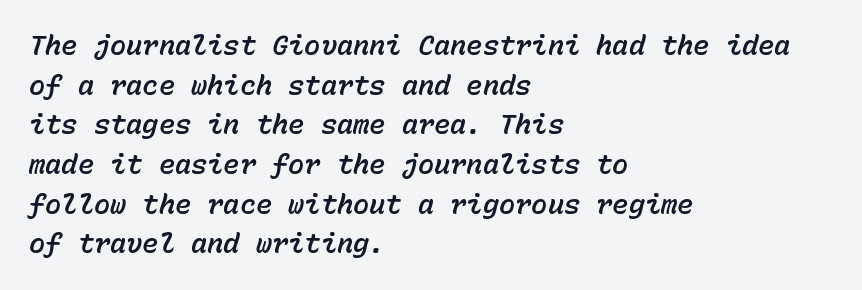
The image shows 27 px text type, italic (leaning right); set left-aligned, normal line spacing (1.47x), normal letter spacing, not underlined.
